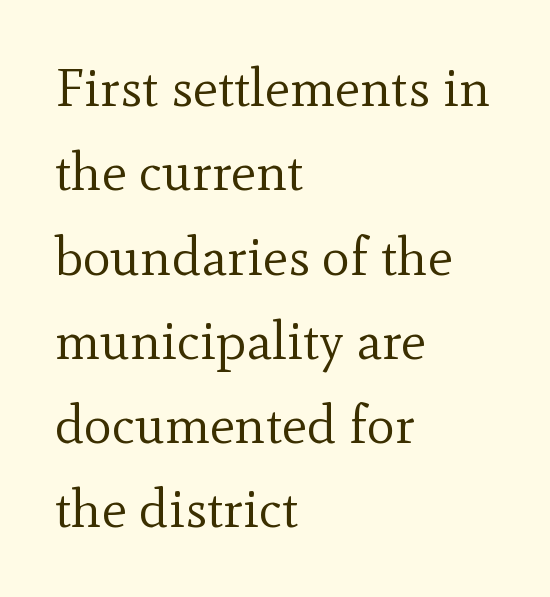
The image shows 53 px regular-weight serif type, upright; set left-aligned, normal line spacing (1.59x), normal letter spacing, not underlined; a small x-height.
